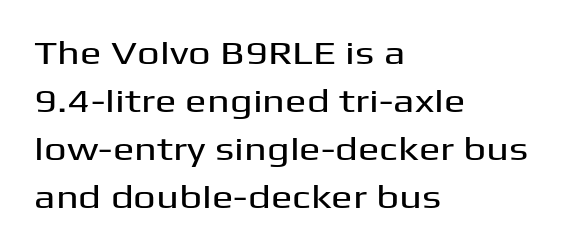
Q: Is the text italic (slanted)? A: No, it is upright.
Q: Is the typeface a serif or a sans-serif typeface? A: Sans-serif.
Q: Is the text underlined? A: No.
Q: How is the paragraph aligned? A: Left-aligned.
Q: Is the spacing between letters normal or unusually wide? A: Normal.
Q: Is the spacing between lines tight, normal or loose? A: Normal.
Q: Width (condensed, normal, or wide)? A: Wide.
Q: Stroke contrast? A: Medium.
Q: x-height? A: Medium.
Q: Monospaced? A: No.
